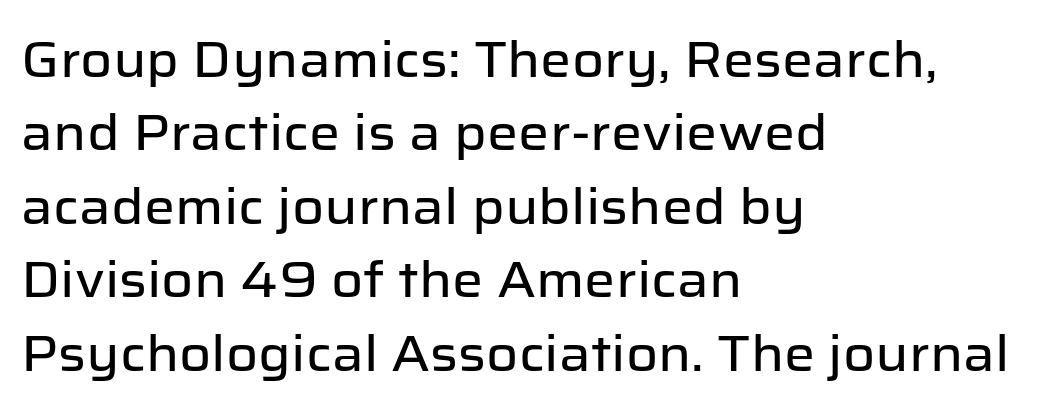
The image shows 49 px sans-serif type, upright; set left-aligned, normal line spacing (1.5x), normal letter spacing, not underlined; low stroke contrast and a medium x-height.
